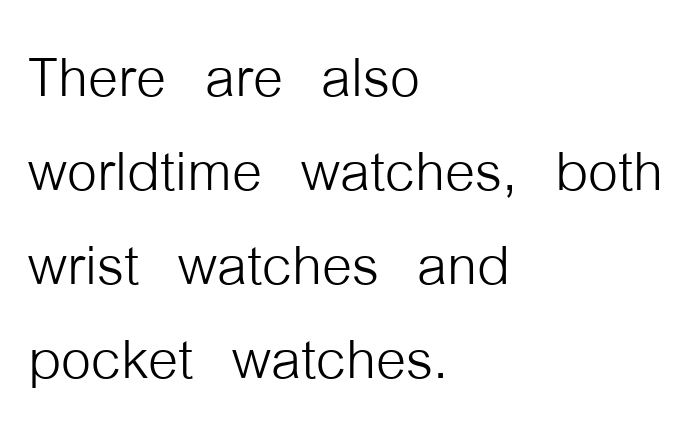
Q: Is the text bold? A: No.
Q: Is the text italic (slanted)? A: No, it is upright.
Q: Is the typeface a serif or a sans-serif typeface? A: Sans-serif.
Q: Is the text underlined? A: No.
Q: How is the paragraph aligned? A: Left-aligned.
Q: Is the spacing between letters normal or unusually wide? A: Normal.
Q: Width (condensed, normal, or wide)? A: Condensed.
Q: Stroke contrast? A: Low.
Q: x-height? A: Medium.
Q: Monospaced? A: No.
